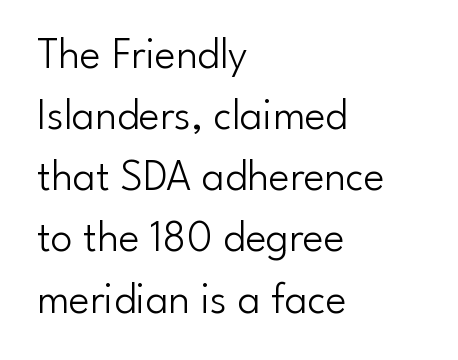
Notice how descenders clear the ascenders below comfortably — that's standard leading. Caption: multi-line text, flush left, ragged right. Standard letterfit; no display-style spreading of the glyphs. Stroke thickness stays within the range of a standard reading face or lighter. Upright lettering throughout.
